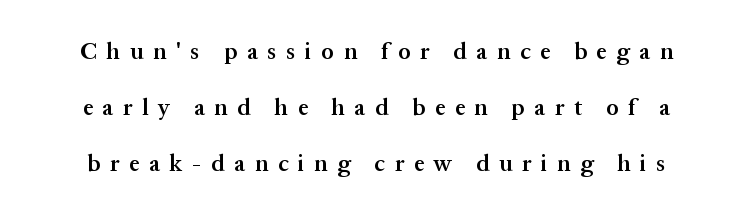
The image shows 23 px text type, upright; set loose line spacing (2.43x), unusually wide letter spacing (+0.42 em), not underlined.
